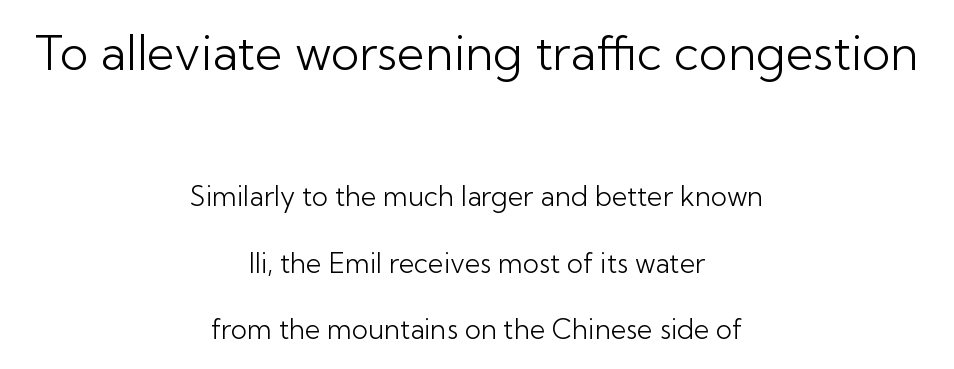
The image shows 48 px light sans-serif type, upright; set centered, loose line spacing (2.47x), normal letter spacing, not underlined; the first (top) block is 1.78x larger; low stroke contrast and a medium x-height.
